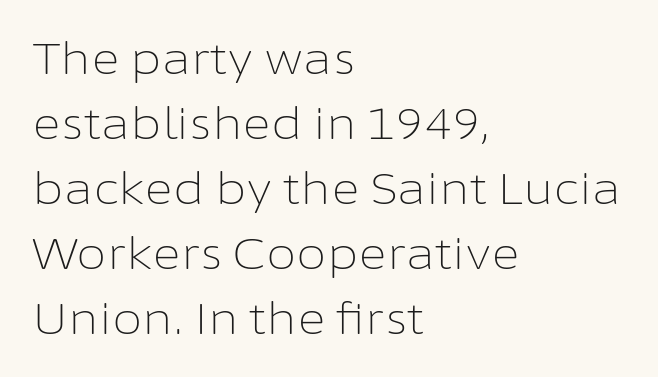
{"serif": "no", "italic": "no", "bold": "no", "weight": "light", "width": "normal", "stroke_contrast": "low", "x_height": "medium", "monospaced": "no", "underline": "no", "align": "left", "line_spacing": "normal", "line_spacing_ratio": 1.48, "letter_spacing": "normal", "letter_spacing_em": 0.0, "glyph_px": 44}
